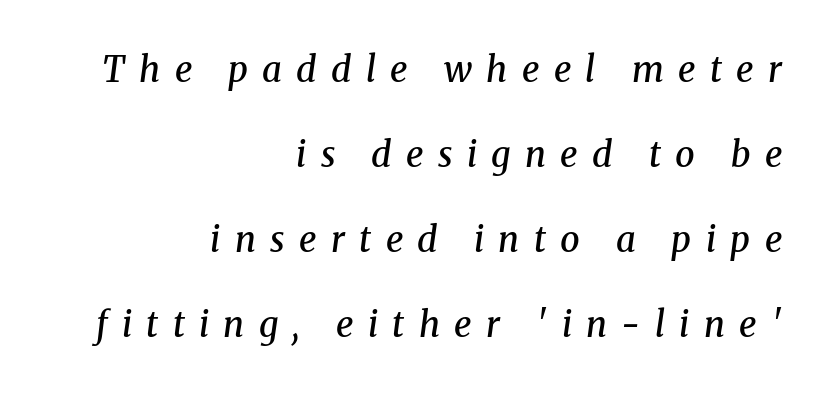
In terms of letterspacing, this is a distinctly airy, spread setting. Line endings align vertically; line beginnings do not. Notice the strokes are somewhat thickened but not fully heavy: this is a semibold. One glance says open: line gaps are wider than usual. Unmarked baselines from the first word to the last.
